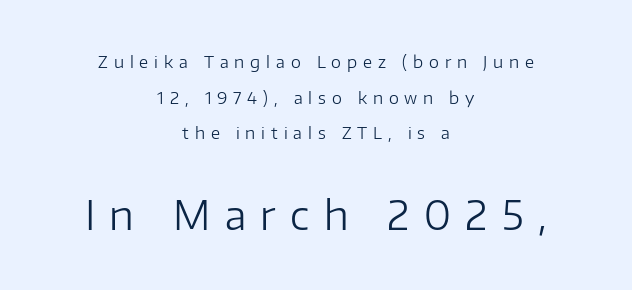
The image shows 39 px regular-weight sans-serif type, upright; set centered, loose line spacing (2.22x), unusually wide letter spacing (+0.37 em), not underlined; the second (bottom) block is 2.44x larger; low stroke contrast and a medium x-height.
